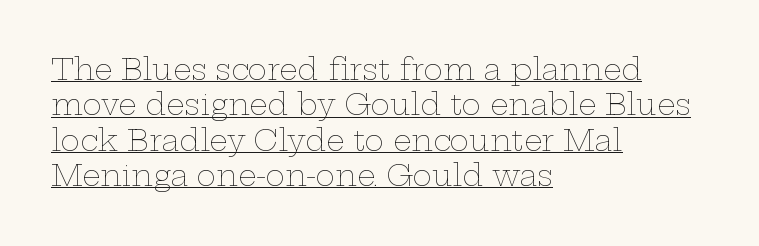
Q: Is the text bold? A: No.
Q: Is the text italic (slanted)? A: No, it is upright.
Q: Is the text underlined? A: Yes.
Q: How is the paragraph aligned? A: Left-aligned.
Q: Is the spacing between letters normal or unusually wide? A: Normal.
Q: Width (condensed, normal, or wide)? A: Wide.
Q: Stroke contrast? A: Low.
Q: x-height? A: Medium.
Q: Monospaced? A: No.
